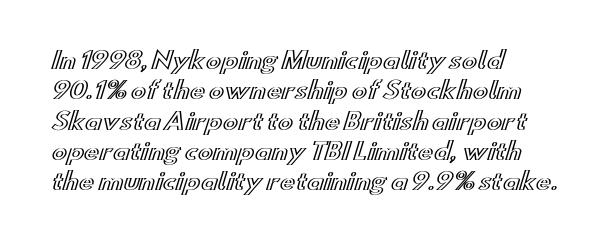
The face used here is rendered with its standard letterfit. These lines are set flush left with a ragged right edge. The glyphs are unaccompanied by any horizontal stroke below them. Normally led — the rows are evenly, conventionally spaced.
